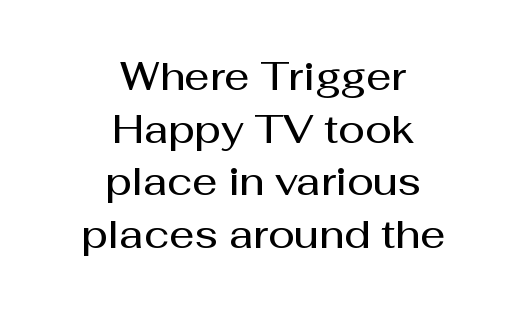
Each letter's strokes conclude bluntly, with no projecting serifs. Rule under the text: the space is simply empty. Tracking here is standard; glyphs follow each other at the usual distance. The vertical gap from one line to the next is medium. It's the straight-up-and-down kind of type.
